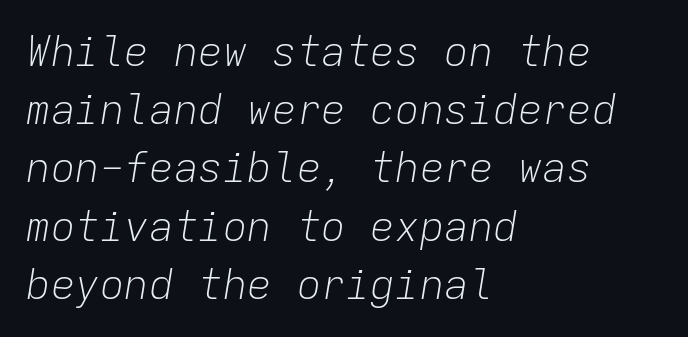
Q: Is the text bold? A: No.
Q: Is the text italic (slanted)? A: Yes, it leans right by about 9 degrees.
Q: Is the text underlined? A: No.
Q: How is the paragraph aligned? A: Left-aligned.
Q: Is the spacing between letters normal or unusually wide? A: Normal.
Q: Is the spacing between lines tight, normal or loose? A: Normal.
Q: Width (condensed, normal, or wide)? A: Normal.
Q: Stroke contrast? A: Low.
Q: x-height? A: Medium.
Q: Monospaced? A: Yes.
